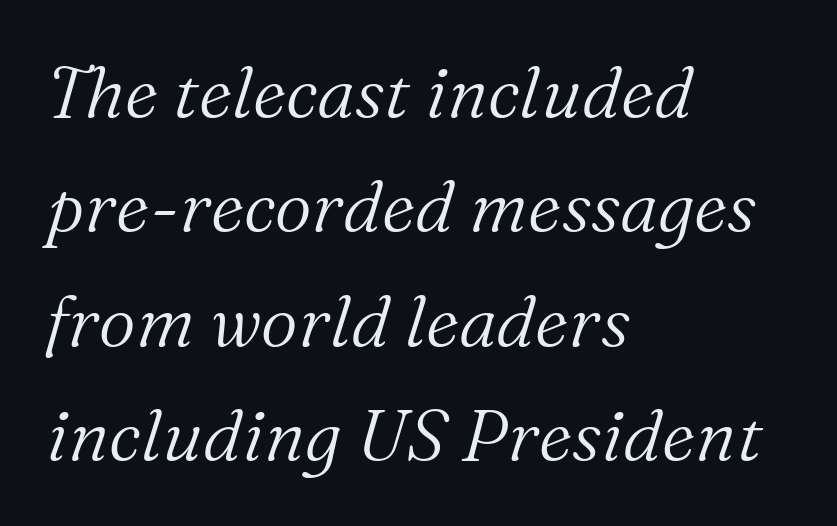
{"serif": "yes", "italic": "yes", "lean": "right", "slant_degrees": 16, "bold": "no", "weight": "light", "width": "normal", "stroke_contrast": "medium", "x_height": "medium", "monospaced": "no", "underline": "no", "align": "left", "line_spacing": "normal", "line_spacing_ratio": 1.59, "letter_spacing": "normal", "letter_spacing_em": 0.0, "glyph_px": 72}
